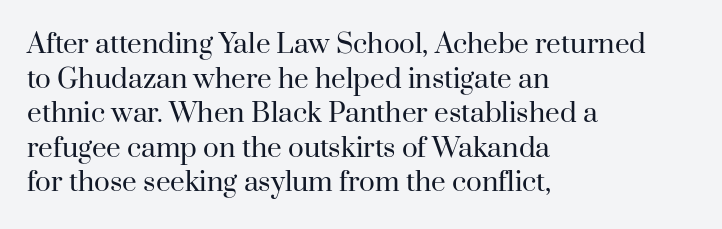
{"italic": "no", "bold": "no", "underline": "no", "align": "left", "line_spacing": "normal", "line_spacing_ratio": 1.33, "letter_spacing": "normal", "letter_spacing_em": 0.0, "glyph_px": 26}
